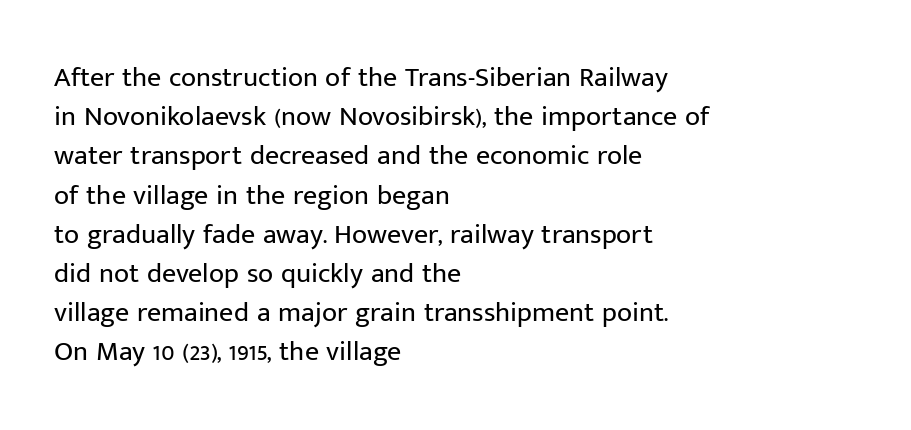
Vertically, the passage feels balanced, rows spaced as you'd expect. You can tell it's not italic because the verticals are truly vertical. This is sans-serif lettering, the kind often seen on screens and signage. Descenders are the only things crossing below the line.
